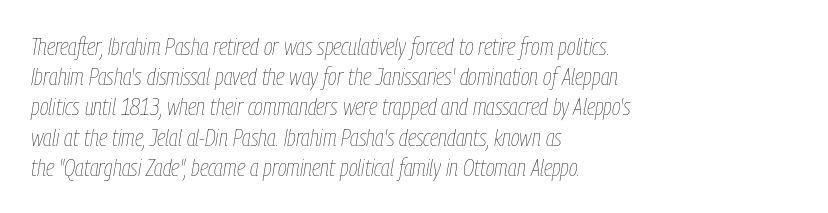
Q: Is the text bold? A: No.
Q: Is the text italic (slanted)? A: Yes, it leans right by about 9 degrees.
Q: Is the text underlined? A: No.
Q: How is the paragraph aligned? A: Left-aligned.
Q: Is the spacing between letters normal or unusually wide? A: Normal.
Q: Is the spacing between lines tight, normal or loose? A: Normal.
